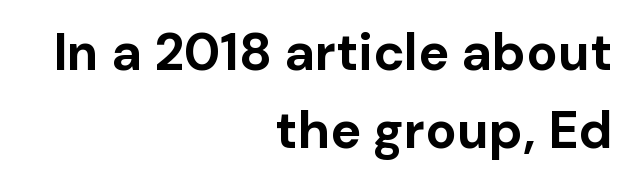
Q: Is the text bold? A: Yes.
Q: Is the text italic (slanted)? A: No, it is upright.
Q: Is the typeface a serif or a sans-serif typeface? A: Sans-serif.
Q: Is the text underlined? A: No.
Q: How is the paragraph aligned? A: Right-aligned.
Q: Is the spacing between letters normal or unusually wide? A: Normal.
Q: Is the spacing between lines tight, normal or loose? A: Normal.
Q: Width (condensed, normal, or wide)? A: Normal.
Q: Stroke contrast? A: Low.
Q: x-height? A: Medium.
Q: Monospaced? A: No.
